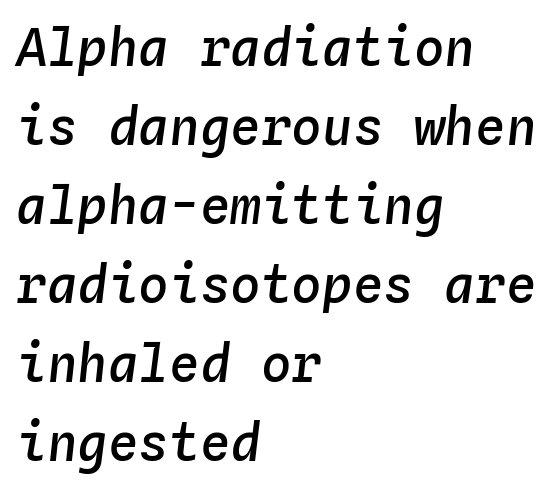
The tracking reads as untouched default to a designer's eye. These lines were composed using italics. Does the weight exceed regular? Yes, but only to semibold. Note the uniform advance width — an 'i' takes as much space as an 'm'. The paragraph shown leans on its left margin. Just letters on the line, the space beneath them empty.
